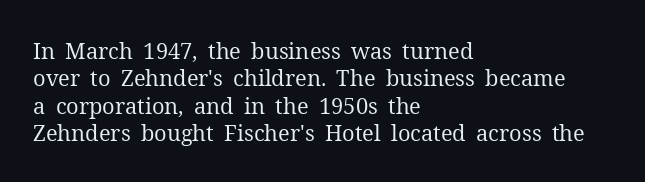
Counters stay open thanks to moderate or lighter strokes. All the whitespace from short lines collects on the right. Normally led — the rows are evenly, conventionally spaced. The glyphs are unaccompanied by any horizontal stroke below them.
